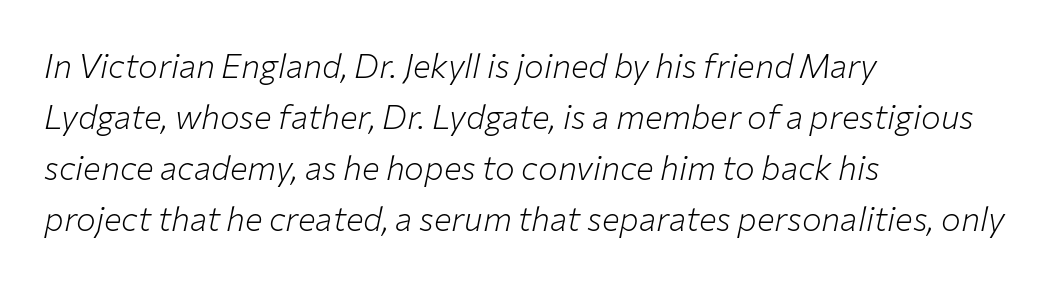
Inter-character spacing is left at the font's built-in metrics. The compositor pushed each line to the left boundary. The passage shown leans; its letterforms are oblique. Just letters on the line, the space beneath them empty. Is this a fixed-width face? No — the glyphs have proportional, varying widths. Compared with typical paragraphs, the rows here are spaced about the same.
